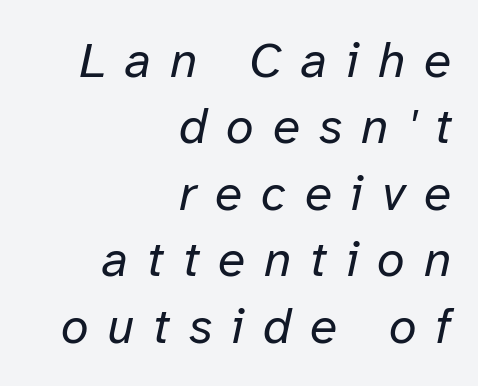
Compared with a typical body face, this is equally light or lighter still. A typesetter would call this heavily tracked-out type. Italic? Definitely — the glyphs are oblique. The text block is weighted toward the right margin, trailing off unevenly leftward.
